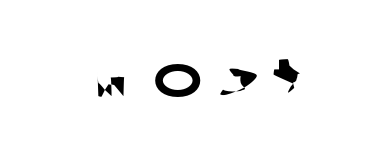
The image shows 59 px wide sans-serif type; set unusually wide letter spacing (+0.28 em), not underlined; low stroke contrast and a large x-height.
